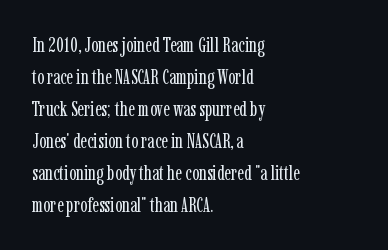
Vertical strokes here are truly vertical. The paragraph has a hard left edge and a soft right edge. The rendering uses a moderate line-height, typical for paragraphs. The cut favours lightness, reaching ordinary text weight at its darkest.
